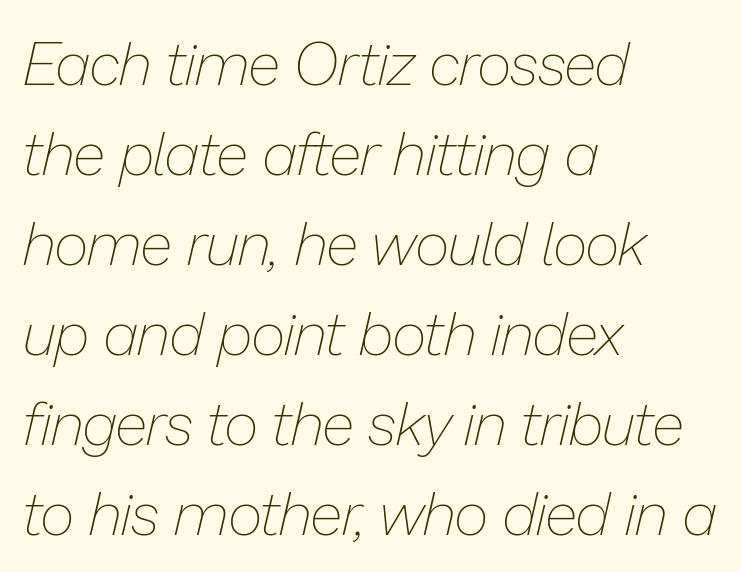
{"italic": "yes", "lean": "right", "slant_degrees": 13, "bold": "no", "weight": "thin", "width": "normal", "stroke_contrast": "low", "x_height": "medium", "monospaced": "no", "underline": "no", "align": "left", "line_spacing": "normal", "line_spacing_ratio": 1.5, "letter_spacing": "normal", "letter_spacing_em": 0.0, "glyph_px": 60}
